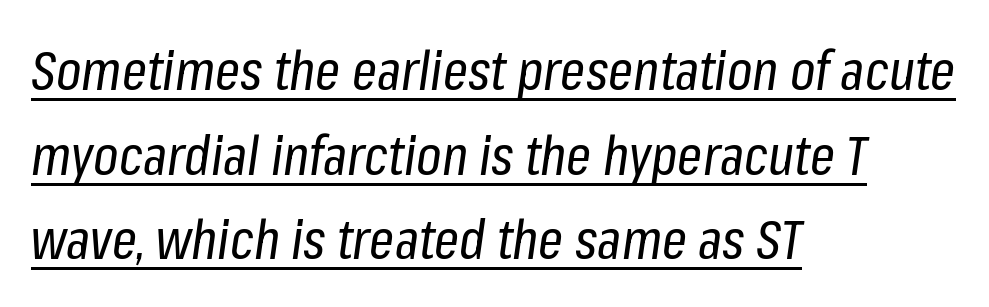
Q: Is the text bold? A: No.
Q: Is the text italic (slanted)? A: Yes, it leans right by about 8 degrees.
Q: Is the text underlined? A: Yes.
Q: How is the paragraph aligned? A: Left-aligned.
Q: Is the spacing between letters normal or unusually wide? A: Normal.
Q: Is the spacing between lines tight, normal or loose? A: Normal.
Q: Width (condensed, normal, or wide)? A: Condensed.
Q: Stroke contrast? A: Low.
Q: x-height? A: Medium.
Q: Monospaced? A: No.
